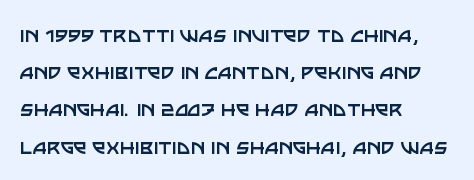
Ordinary non-slanted type is in use. This sample uses plain, unmodified letter spacing. Has an underline been added? It has not. The designer left line spacing at the default. The cut favours lightness, reaching ordinary text weight at its darkest. Layout note: lines flush left.
